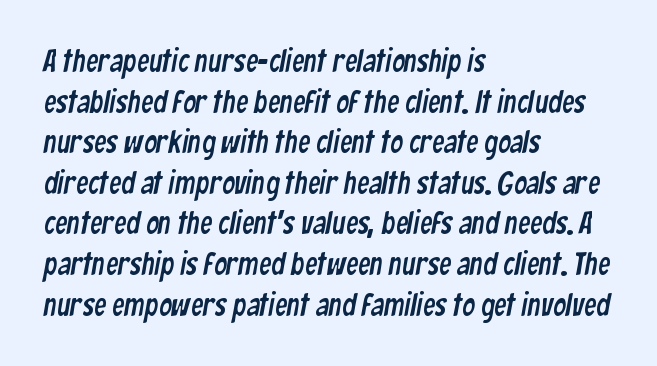
Q: Is the typeface a serif or a sans-serif typeface? A: Sans-serif.
Q: Is the text underlined? A: No.
Q: How is the paragraph aligned? A: Left-aligned.
Q: Is the spacing between letters normal or unusually wide? A: Normal.
Q: Is the spacing between lines tight, normal or loose? A: Normal.
Q: Width (condensed, normal, or wide)? A: Condensed.
Q: Stroke contrast? A: Low.
Q: x-height? A: Medium.
Q: Monospaced? A: No.
